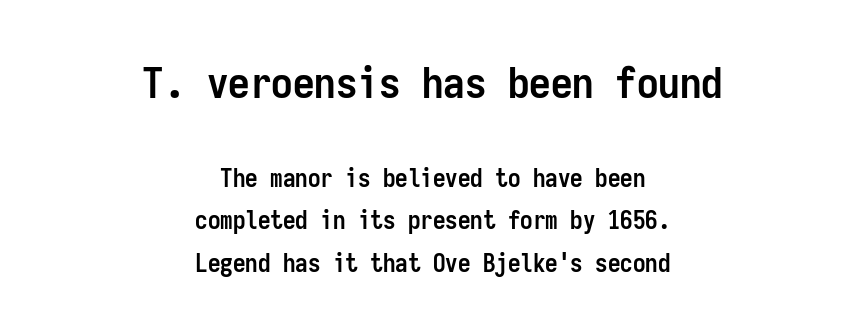
{"serif": "no", "italic": "no", "bold": "yes", "weight": "semibold", "width": "condensed", "stroke_contrast": "low", "x_height": "medium", "monospaced": "yes", "underline": "no", "align": "center", "line_spacing": "normal", "line_spacing_ratio": 1.69, "letter_spacing": "normal", "letter_spacing_em": 0.0, "larger_block": "first", "size_ratio": 1.72, "glyph_px": 43}
